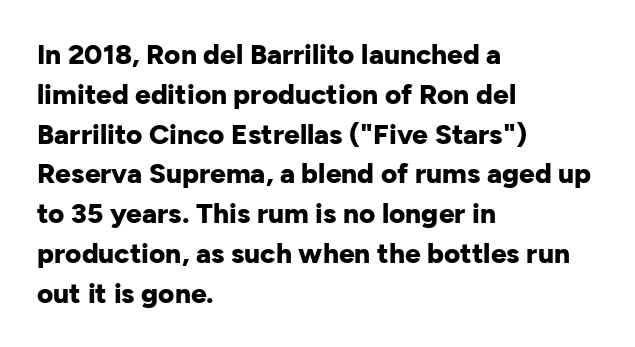
{"serif": "no", "italic": "no", "bold": "yes", "weight": "bold", "width": "normal", "stroke_contrast": "low", "x_height": "medium", "monospaced": "no", "underline": "no", "align": "left", "line_spacing": "normal", "line_spacing_ratio": 1.42, "letter_spacing": "normal", "letter_spacing_em": 0.0, "glyph_px": 28}
